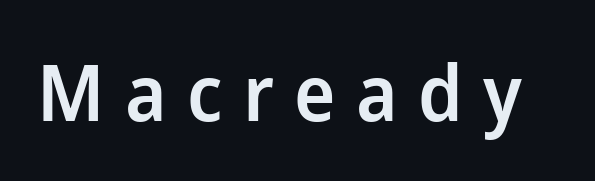
Q: Is the text bold? A: Semi-bold.
Q: Is the text italic (slanted)? A: No, it is upright.
Q: Is the typeface a serif or a sans-serif typeface? A: Sans-serif.
Q: Is the text underlined? A: No.
Q: Is the spacing between letters normal or unusually wide? A: Unusually wide.
Q: Width (condensed, normal, or wide)? A: Normal.
Q: Stroke contrast? A: Low.
Q: x-height? A: Medium.
Q: Monospaced? A: No.
